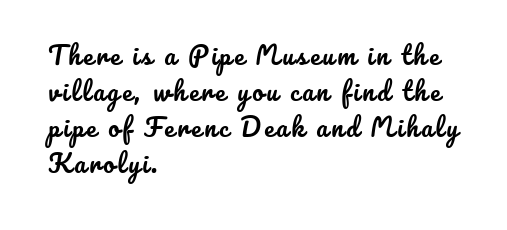
{"underline": "no", "align": "left", "line_spacing": "normal", "line_spacing_ratio": 1.44, "glyph_px": 25}
